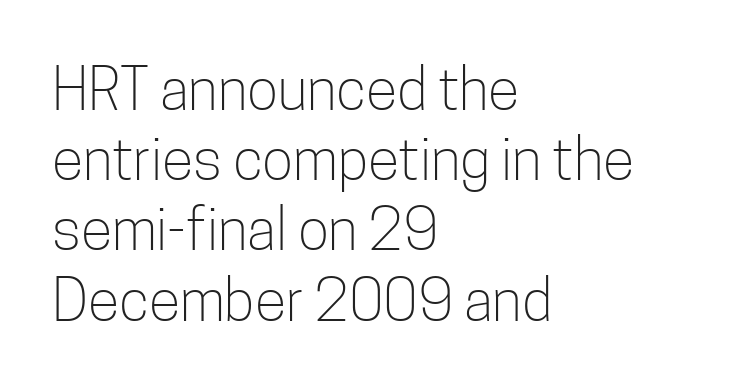
{"serif": "no", "italic": "no", "bold": "no", "weight": "light", "width": "condensed", "stroke_contrast": "low", "x_height": "medium", "monospaced": "no", "underline": "no", "align": "left", "line_spacing_ratio": 1.21, "letter_spacing": "normal", "letter_spacing_em": 0.0, "glyph_px": 58}
